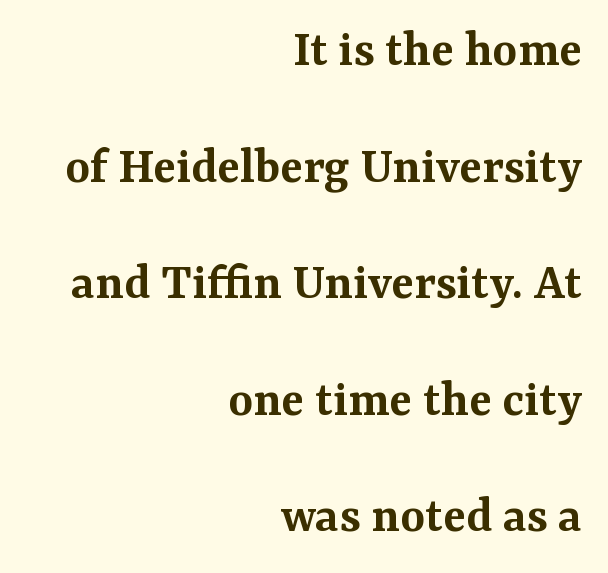
{"serif": "yes", "italic": "no", "bold": "semi", "weight": "semibold", "width": "normal", "stroke_contrast": "medium", "x_height": "medium", "monospaced": "no", "underline": "no", "align": "right", "line_spacing": "loose", "line_spacing_ratio": 2.2, "letter_spacing": "normal", "letter_spacing_em": 0.0, "glyph_px": 53}
